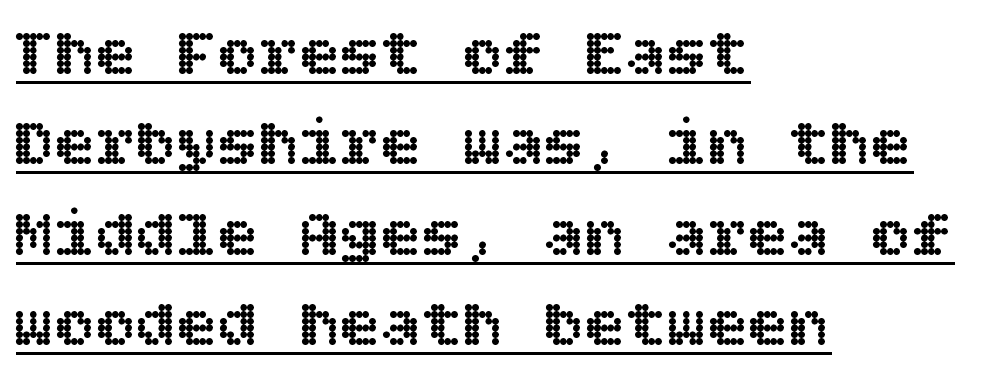
Q: Is the text italic (slanted)? A: No, it is upright.
Q: Is the text underlined? A: Yes.
Q: How is the paragraph aligned? A: Left-aligned.
Q: Is the spacing between letters normal or unusually wide? A: Normal.
Q: Is the spacing between lines tight, normal or loose? A: Normal.
Q: Width (condensed, normal, or wide)? A: Normal.
Q: x-height? A: Large.
